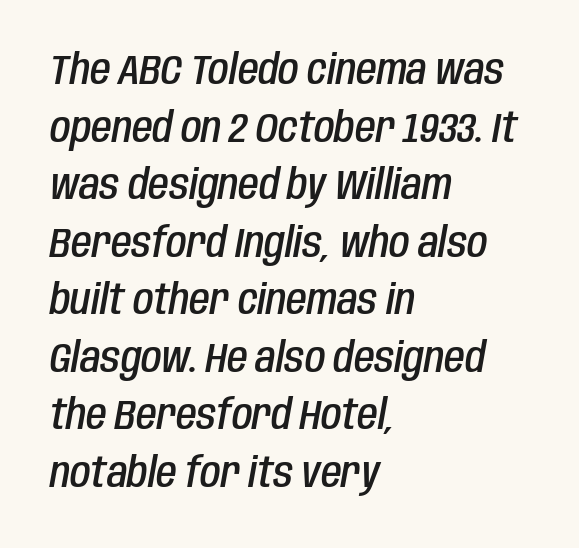
The image shows 42 px semibold, condensed type, italic (leaning right); set left-aligned, normal line spacing (1.37x), normal letter spacing, not underlined; low stroke contrast and a large x-height.
